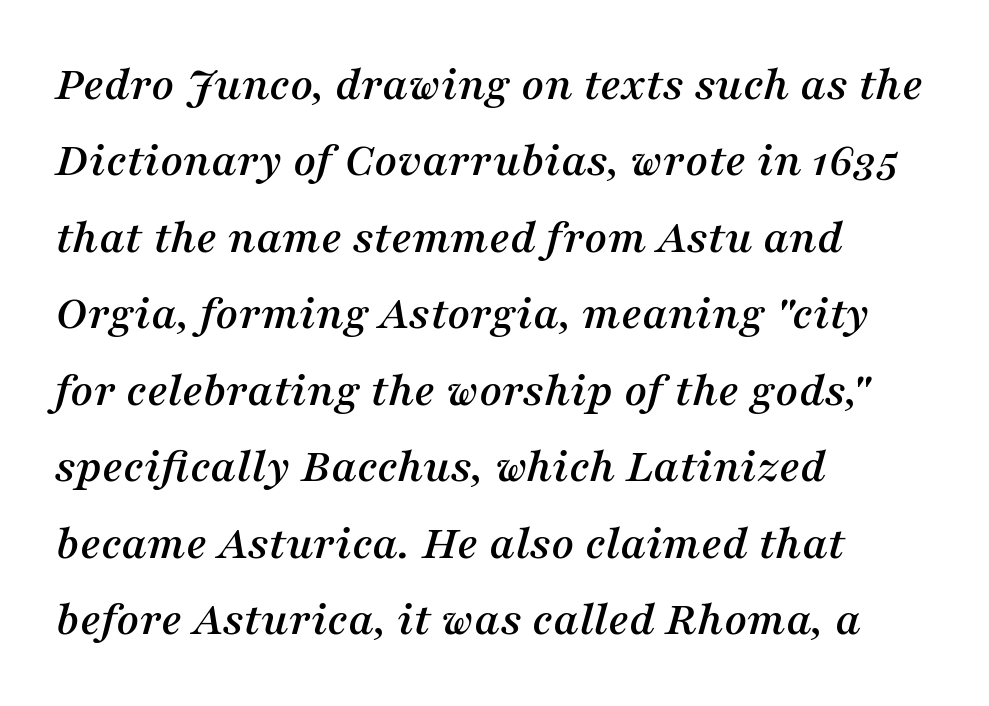
{"serif": "yes", "italic": "yes", "lean": "right", "slant_degrees": 16, "width": "normal", "stroke_contrast": "medium", "x_height": "medium", "monospaced": "no", "underline": "no", "align": "left", "line_spacing": "normal", "line_spacing_ratio": 1.56, "letter_spacing": "normal", "letter_spacing_em": 0.0, "glyph_px": 49}
